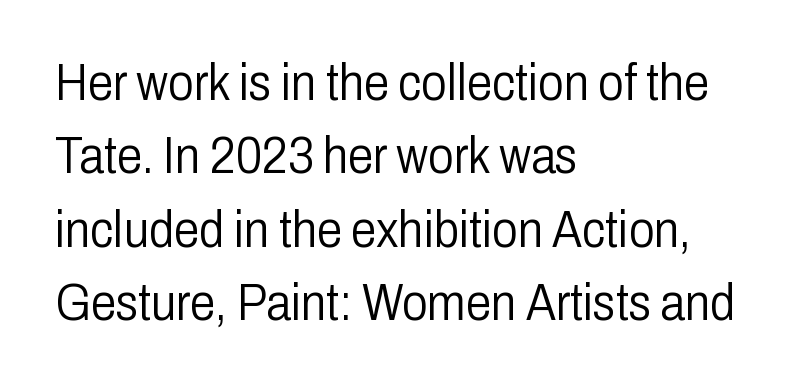
Compared with a centered layout, this one pins lines to the left instead. Each letter keeps its own natural width here, so spacing adapts to shape. Vertical strokes here are truly vertical. The strokes carry an ordinary text weight at most.
